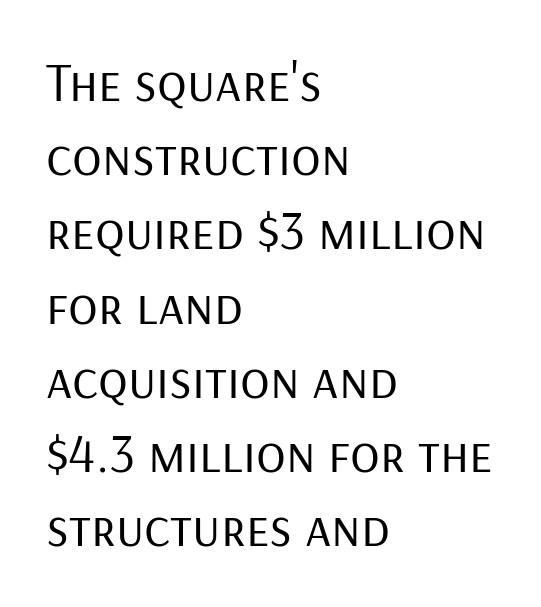
Observe the absence of serifs on each vertical stroke in this sample. Spacing between characters is what you'd get straight out of the box. Character widths vary here, with narrow letters taking less room than wide ones. A quiet, ordinary-to-light weight characterises the typeface. Bare-footed words on every line. Rendered with straight, roman letterforms.
